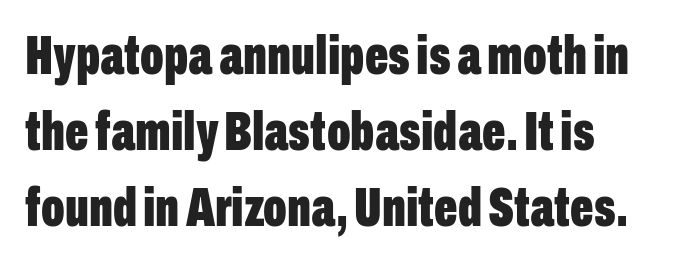
{"serif": "no", "italic": "no", "bold": "yes", "weight": "bold", "width": "condensed", "stroke_contrast": "low", "x_height": "medium", "monospaced": "no", "underline": "no", "line_spacing": "normal", "line_spacing_ratio": 1.38, "letter_spacing": "normal", "letter_spacing_em": 0.0, "glyph_px": 55}
